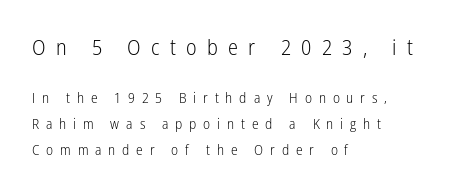
Q: Is the text bold? A: No.
Q: Is the text italic (slanted)? A: No, it is upright.
Q: Is the text underlined? A: No.
Q: How is the paragraph aligned? A: Left-aligned.
Q: Is the spacing between letters normal or unusually wide? A: Unusually wide.
Q: Which block of text is set in a larger size, the first (top) or the second (bottom)? A: The first (top) one.
